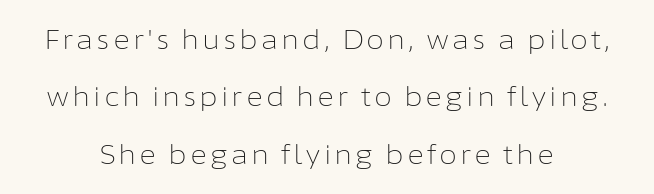
Q: Is the text bold? A: No.
Q: Is the text italic (slanted)? A: No, it is upright.
Q: Is the text underlined? A: No.
Q: How is the paragraph aligned? A: Centered.
Q: Is the spacing between lines tight, normal or loose? A: Loose.
